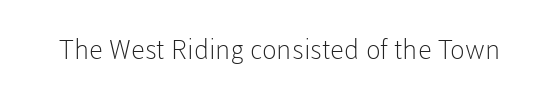
The image shows 27 px text type, upright; set normal letter spacing, not underlined.
